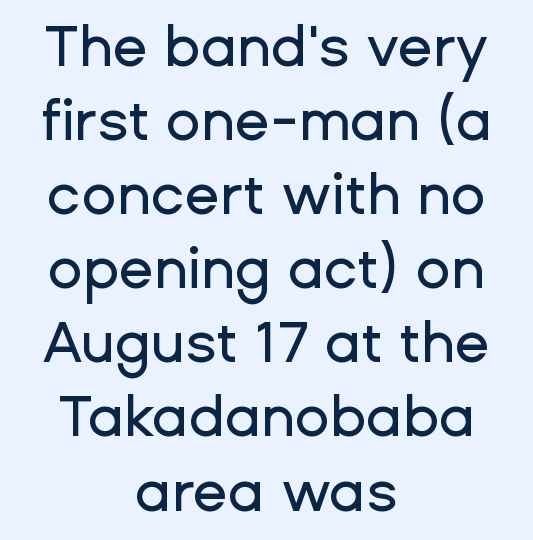
{"serif": "no", "italic": "no", "width": "normal", "stroke_contrast": "low", "x_height": "medium", "monospaced": "no", "underline": "no", "align": "center", "line_spacing": "normal", "line_spacing_ratio": 1.3, "letter_spacing": "normal", "letter_spacing_em": 0.0, "glyph_px": 57}
